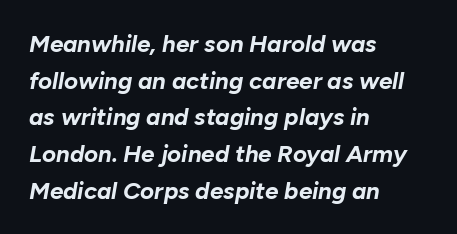
The image shows 24 px bold type, italic (leaning right); set left-aligned, normal line spacing (1.53x), normal letter spacing, not underlined.
